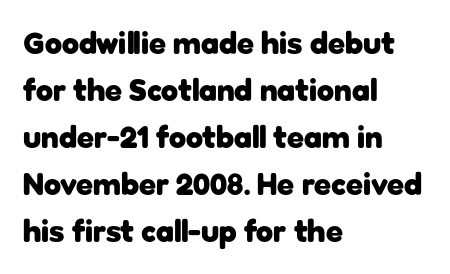
Varying glyph widths throughout — classic text-font behaviour. The typesetting leans heavy: a genuine bold. Regarding serifs, this sample does without them. Style check: upright.
